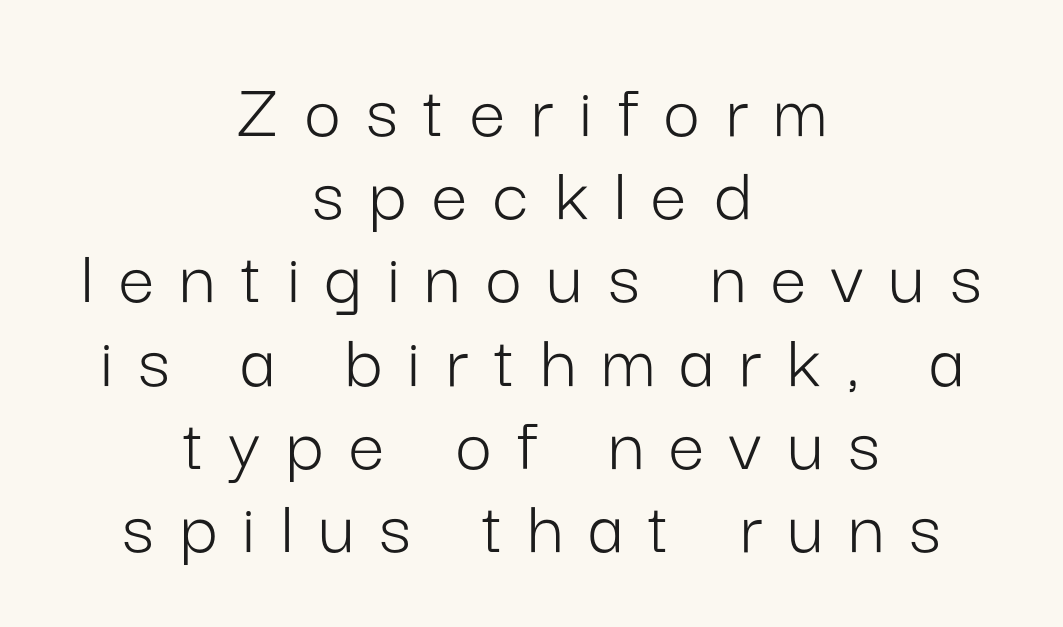
The image shows 80 px light sans-serif type, upright; set centered, tight line spacing (1.04x), unusually wide letter spacing (+0.32 em), not underlined; low stroke contrast and a medium x-height.
